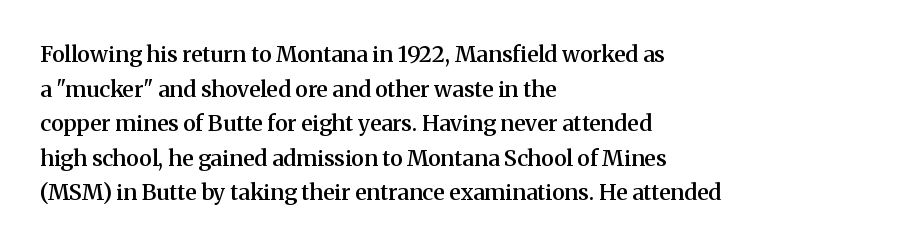
The image shows 22 px text type, upright; set left-aligned, normal line spacing (1.57x), normal letter spacing, not underlined.
